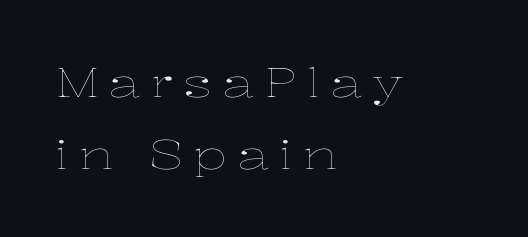
The image shows 40 px thin, wide type, upright; set left-aligned, line spacing 1.81x, unusually wide letter spacing (+0.25 em), not underlined; low stroke contrast and a medium x-height.
